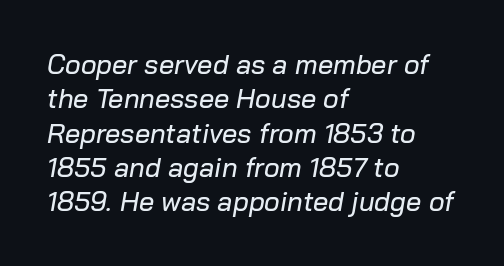
These lines are set flush left with a ragged right edge. The line-height multiplier appears to be the usual default. The tracking reads as untouched default to a designer's eye. A clean baseline with only descenders dipping below it.
